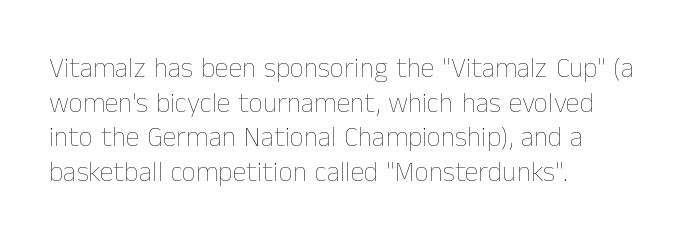
Here the designer chose a conventional face with non-uniform glyph widths. Weight: regular or lighter. The type is set solid horizontally, with unmodified tracking. The glyphs are unaccompanied by any horizontal stroke below them. This is the regular roman posture of the typeface. Visually the block forms a straight wall on the left and a jagged coastline on the right.
